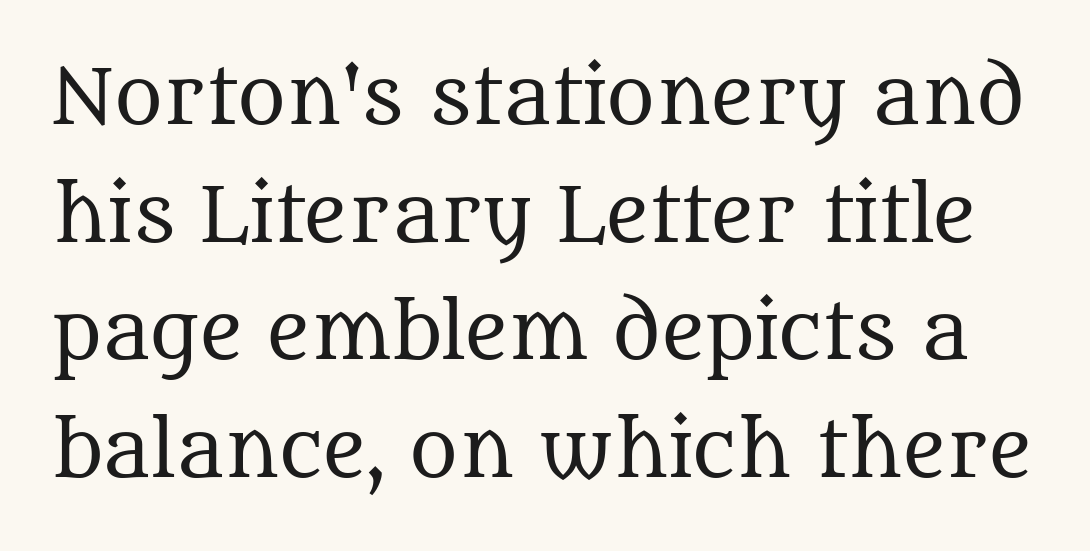
{"serif": "yes", "italic": "no", "bold": "no", "weight": "regular", "width": "normal", "stroke_contrast": "medium", "x_height": "large", "monospaced": "no", "underline": "no", "line_spacing": "normal", "line_spacing_ratio": 1.59, "letter_spacing": "normal", "letter_spacing_em": 0.0, "glyph_px": 74}
